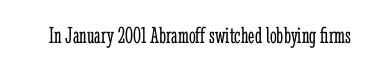
Q: Is the text bold? A: No.
Q: Is the text italic (slanted)? A: No, it is upright.
Q: Is the text underlined? A: No.
Q: Is the spacing between letters normal or unusually wide? A: Normal.
